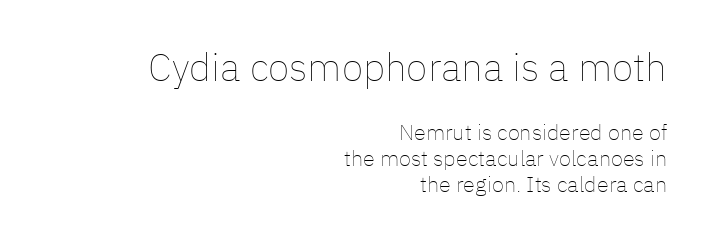
Type without underlining. Stems and bowls with no extra thickness — not bold. Words appear dense and cohesive because spacing is normal. The lines are quadded right. The rendering shrinks the type as you move from the upper chunk to the lower. The letters stand straight up with perfectly vertical stems.
